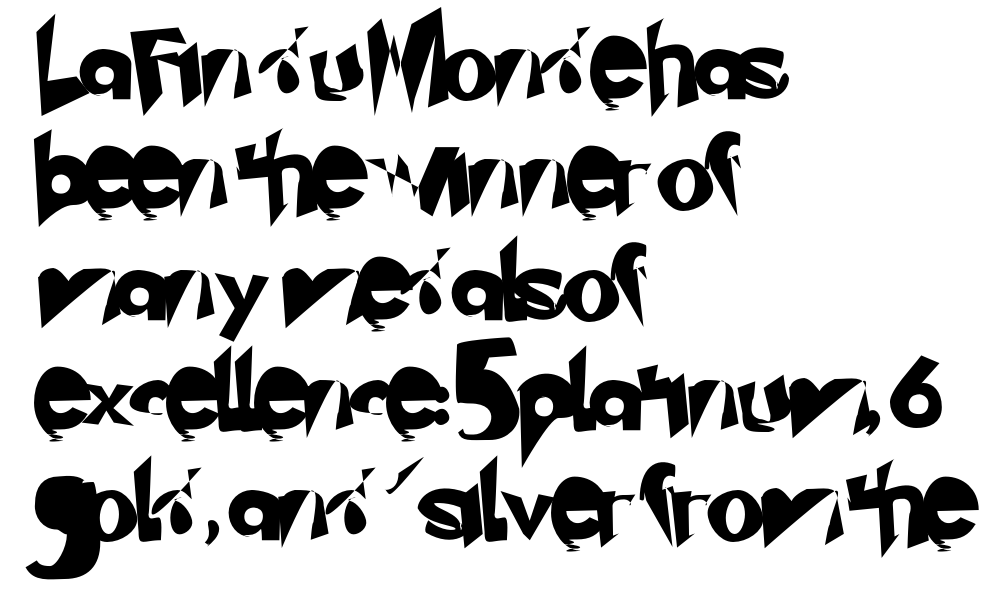
Regarding leading, the lines here are spaced in the standard way. Caption: standard tracking, unaltered. Think of a printed novel: that variable character pitch is what you see here. Serifs: no, the terminals of the letterforms are clean. All the whitespace from short lines collects on the right.
